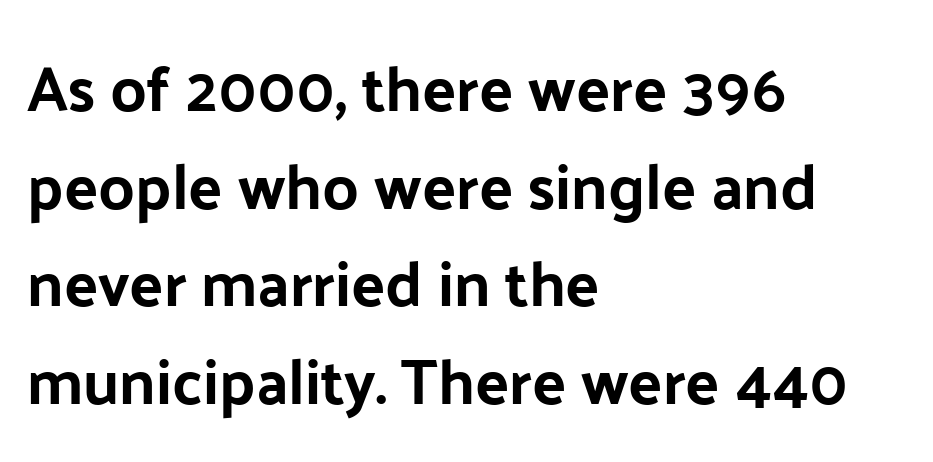
The image shows 63 px sans-serif type, upright; set left-aligned, normal line spacing (1.55x), normal letter spacing, not underlined; low stroke contrast and a medium x-height.
